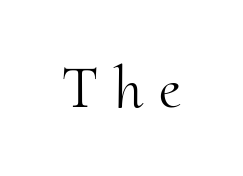
The image shows 60 px light serif type, upright; set unusually wide letter spacing (+0.27 em), not underlined; medium stroke contrast and a small x-height.
